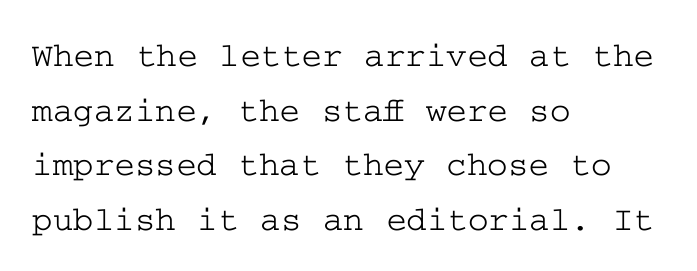
The image shows 35 px wide serif type, upright; set left-aligned, normal line spacing (1.56x), normal letter spacing, not underlined; low stroke contrast and a medium x-height.
